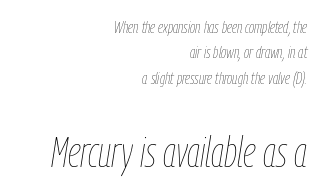
{"italic": "yes", "lean": "right", "slant_degrees": 9, "bold": "no", "weight": "thin", "width": "condensed", "stroke_contrast": "low", "x_height": "medium", "monospaced": "no", "underline": "no", "align": "right", "line_spacing": "normal", "line_spacing_ratio": 1.49, "letter_spacing": "normal", "letter_spacing_em": 0.0, "larger_block": "second", "size_ratio": 2.47, "glyph_px": 42}
